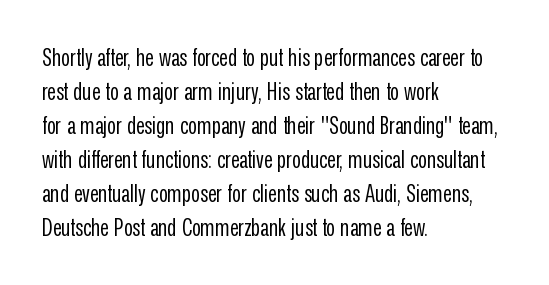
{"italic": "no", "bold": "no", "underline": "no", "align": "left", "line_spacing": "normal", "line_spacing_ratio": 1.42, "letter_spacing": "normal", "letter_spacing_em": 0.0, "glyph_px": 24}
